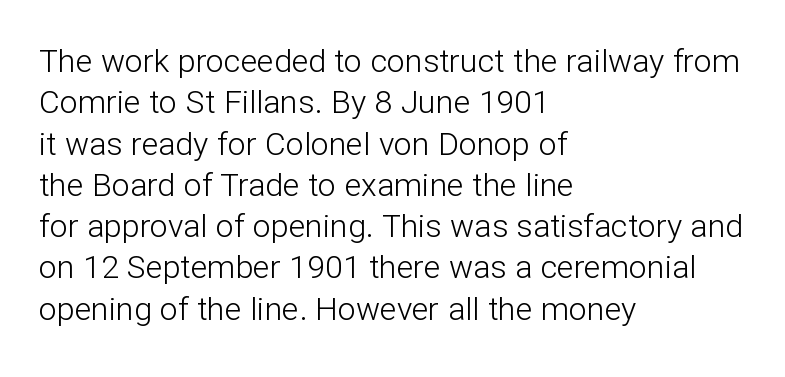
The image shows 32 px light sans-serif type, upright; set left-aligned, normal line spacing (1.29x), normal letter spacing, not underlined; low stroke contrast and a medium x-height.
